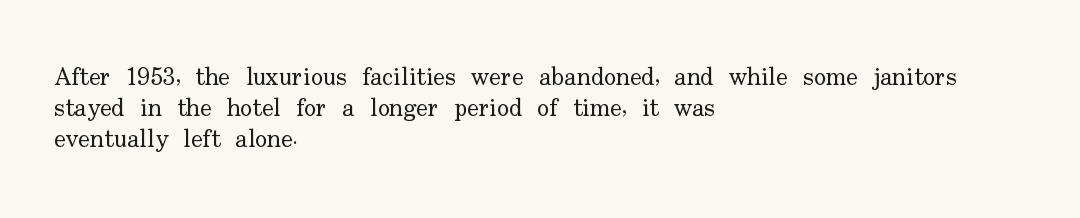
A light-to-regular cut is what we see here. Clear beneath every line of the passage. Vertical strokes here are truly vertical. The passage shown has conventional tracking throughout. Leftover space on each line is placed entirely after the last word.
